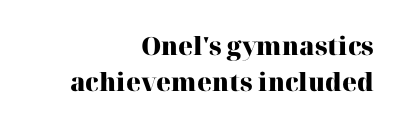
The lettering holds an erect, upright posture throughout. Glance below the letters and you will spot only blank space. Compared with typical body copy, the letter spacing here is the same. Pretty heavy lettering here — definitely bold. The setting favours the right margin, as signatures and pull-quotes sometimes do.
